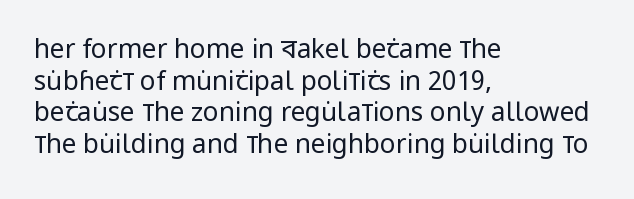
The image shows 26 px text type, upright; set left-aligned, line spacing 1.22x, normal letter spacing, not underlined.
